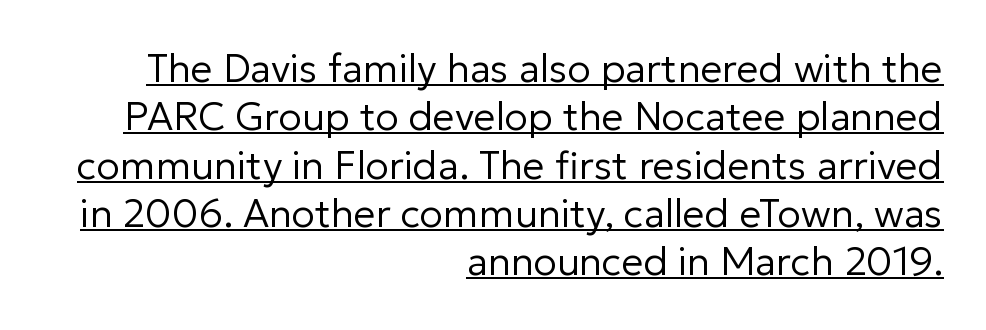
{"serif": "no", "italic": "no", "bold": "no", "weight": "regular", "width": "normal", "stroke_contrast": "low", "x_height": "medium", "monospaced": "no", "underline": "yes", "align": "right", "line_spacing_ratio": 1.24, "letter_spacing": "normal", "letter_spacing_em": 0.0, "glyph_px": 39}
